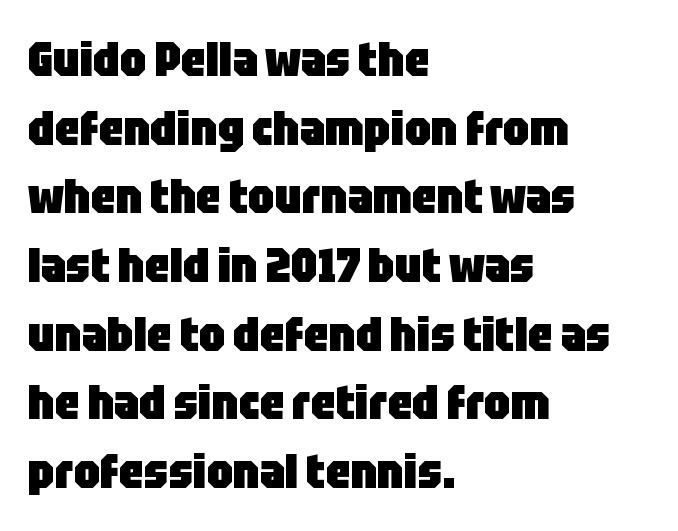
{"serif": "no", "italic": "no", "bold": "yes", "weight": "heavy", "width": "condensed", "stroke_contrast": "low", "x_height": "large", "monospaced": "no", "underline": "no", "align": "left", "line_spacing": "normal", "line_spacing_ratio": 1.43, "letter_spacing": "normal", "letter_spacing_em": 0.0, "glyph_px": 48}
